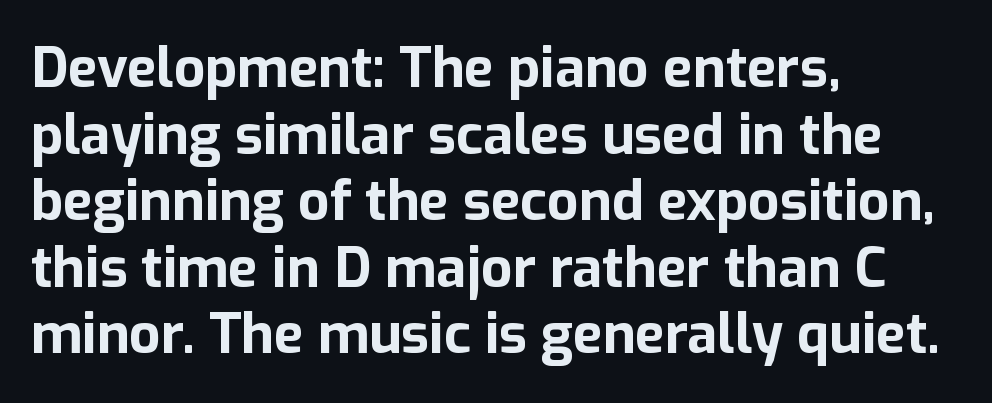
Q: Is the text bold? A: Yes.
Q: Is the text italic (slanted)? A: No, it is upright.
Q: Is the typeface a serif or a sans-serif typeface? A: Sans-serif.
Q: Is the text underlined? A: No.
Q: How is the paragraph aligned? A: Left-aligned.
Q: Is the spacing between letters normal or unusually wide? A: Normal.
Q: Width (condensed, normal, or wide)? A: Normal.
Q: Stroke contrast? A: Low.
Q: x-height? A: Medium.
Q: Monospaced? A: No.
